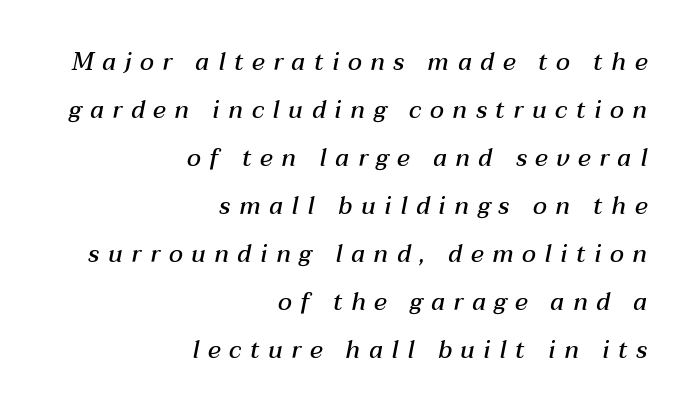
{"italic": "yes", "lean": "right", "slant_degrees": 12, "bold": "semi", "underline": "no", "align": "right", "line_spacing": "loose", "line_spacing_ratio": 2.0, "letter_spacing": "wide", "letter_spacing_em": 0.36, "glyph_px": 24}
